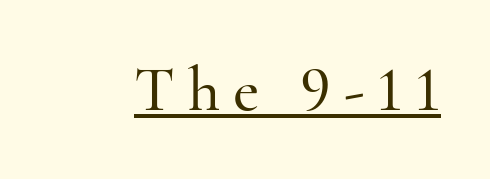
Regarding serifs, this sample has them. Letter spacing: wide. The passage shown is underscored from start to finish. The font's upright variant was chosen for this text.
